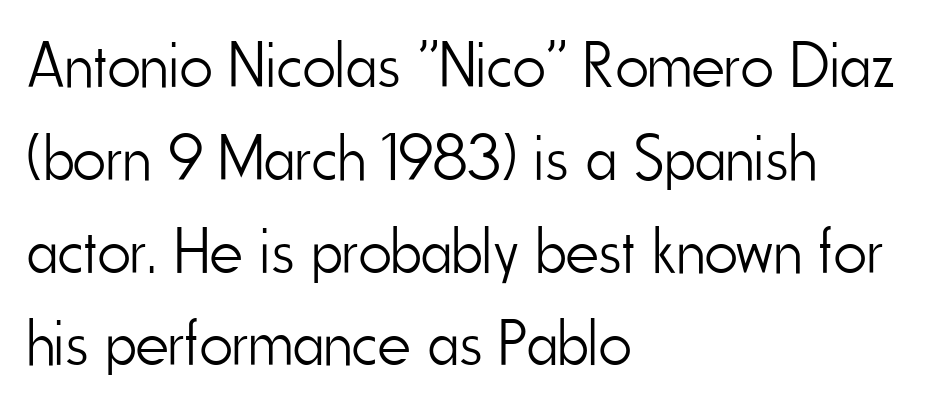
Caption: standard tracking, unaltered. Where is the straight margin? On the left. The block of text has a typical density, with ordinary space between rows. Posture: upright roman. Words float on clear page, feet unadorned. The letters advance in unequal steps, a hallmark of proportional type.
